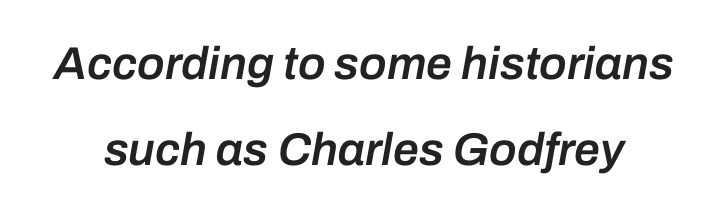
Q: Is the text bold? A: Semi-bold.
Q: Is the text italic (slanted)? A: Yes, it leans right by about 10 degrees.
Q: Is the text underlined? A: No.
Q: Is the spacing between letters normal or unusually wide? A: Normal.
Q: Width (condensed, normal, or wide)? A: Normal.
Q: Stroke contrast? A: Low.
Q: x-height? A: Medium.
Q: Monospaced? A: No.
